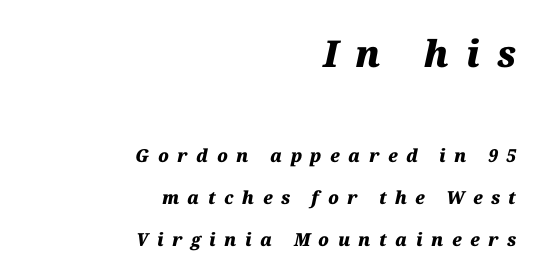
{"italic": "yes", "lean": "right", "slant_degrees": 12, "bold": "yes", "weight": "heavy", "width": "normal", "stroke_contrast": "medium", "x_height": "medium", "monospaced": "no", "underline": "no", "align": "right", "line_spacing": "loose", "line_spacing_ratio": 2.32, "letter_spacing": "wide", "letter_spacing_em": 0.47, "larger_block": "first", "size_ratio": 2.06, "glyph_px": 37}
